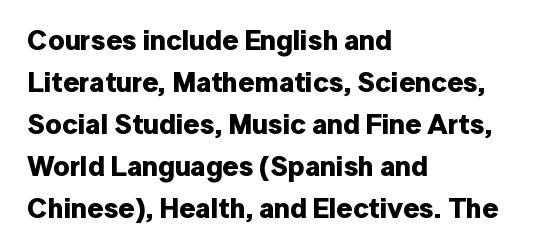
{"serif": "no", "italic": "no", "bold": "yes", "weight": "bold", "width": "normal", "stroke_contrast": "low", "x_height": "medium", "monospaced": "no", "underline": "no", "align": "left", "line_spacing": "normal", "line_spacing_ratio": 1.5, "letter_spacing": "normal", "letter_spacing_em": 0.0, "glyph_px": 28}
